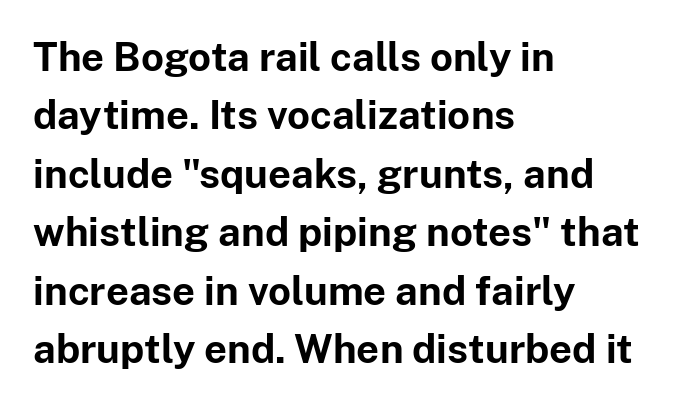
The image shows 40 px bold sans-serif type, upright; set left-aligned, normal line spacing (1.46x), normal letter spacing, not underlined; low stroke contrast and a medium x-height.
